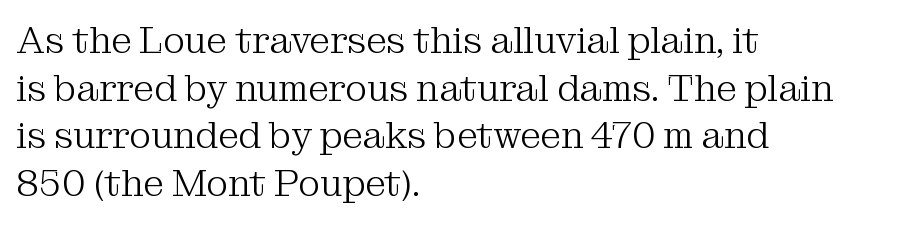
{"serif": "yes", "italic": "no", "bold": "no", "weight": "light", "width": "normal", "stroke_contrast": "medium", "x_height": "medium", "monospaced": "no", "underline": "no", "align": "left", "line_spacing": "normal", "line_spacing_ratio": 1.29, "letter_spacing": "normal", "letter_spacing_em": 0.0, "glyph_px": 37}
